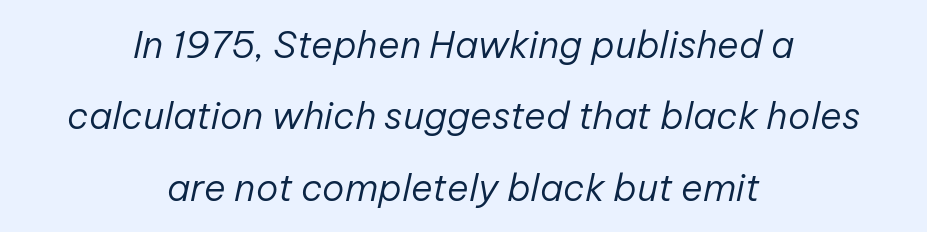
Honestly, the rows look like they've been pulled way apart. Bold? No — there's no thickening of the strokes. This rendering uses center alignment, leaving both contours irregular but symmetric. Decoration check: the copy has no underline. The face used here is proportionally spaced, like ordinary book or web type. The face used here has a pronounced slope to its letters.
